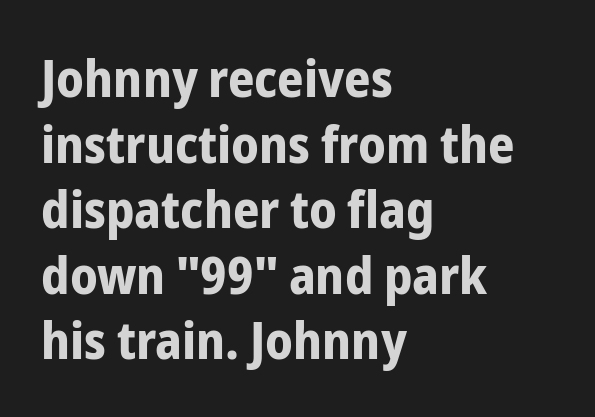
The image shows 52 px bold, condensed sans-serif type, upright; set left-aligned, normal line spacing (1.26x), normal letter spacing, not underlined; low stroke contrast and a medium x-height.
